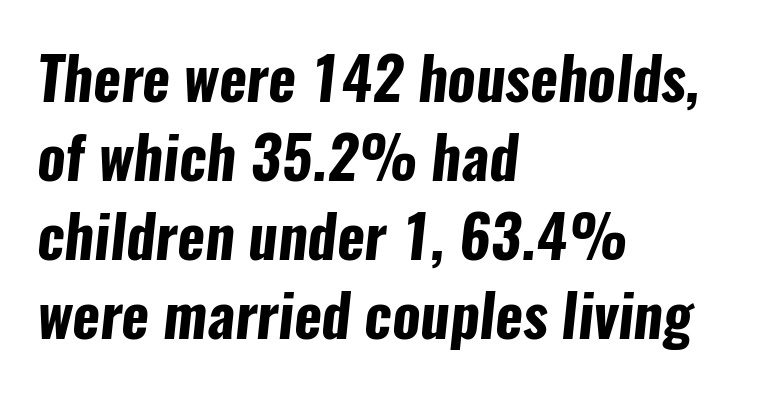
{"serif": "no", "bold": "yes", "weight": "bold", "width": "condensed", "stroke_contrast": "low", "x_height": "medium", "monospaced": "no", "underline": "no", "align": "left", "line_spacing": "normal", "line_spacing_ratio": 1.34, "letter_spacing": "normal", "letter_spacing_em": 0.0, "glyph_px": 59}
